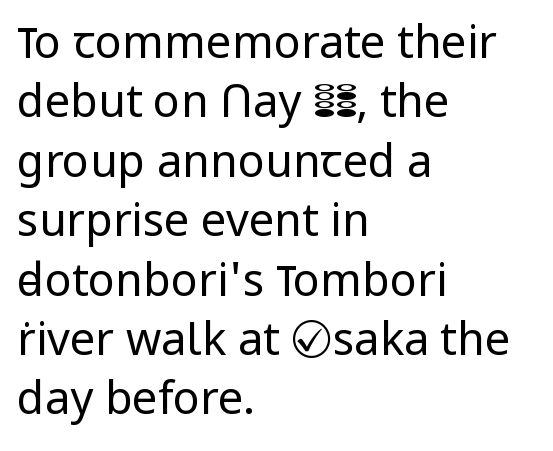
Q: Is the text bold? A: No.
Q: Is the text italic (slanted)? A: No, it is upright.
Q: Is the typeface a serif or a sans-serif typeface? A: Sans-serif.
Q: Is the text underlined? A: No.
Q: How is the paragraph aligned? A: Left-aligned.
Q: Is the spacing between letters normal or unusually wide? A: Normal.
Q: Is the spacing between lines tight, normal or loose? A: Normal.
Q: Width (condensed, normal, or wide)? A: Normal.
Q: Stroke contrast? A: Low.
Q: x-height? A: Medium.
Q: Monospaced? A: No.
